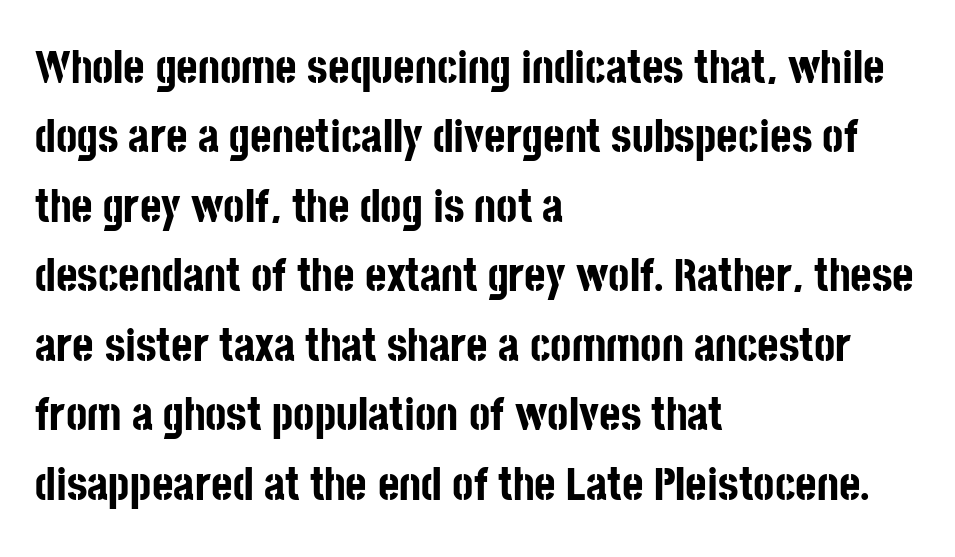
{"serif": "no", "italic": "no", "bold": "yes", "weight": "bold", "width": "condensed", "stroke_contrast": "low", "x_height": "large", "monospaced": "no", "underline": "no", "align": "left", "line_spacing": "normal", "line_spacing_ratio": 1.51, "letter_spacing": "normal", "letter_spacing_em": 0.0, "glyph_px": 46}
